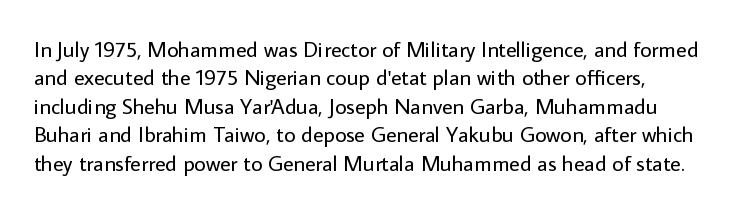
The image shows 22 px text type, upright; set left-aligned, normal line spacing (1.29x), normal letter spacing, not underlined.
